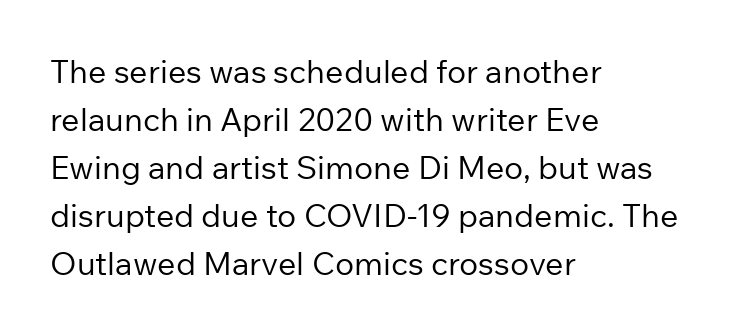
Q: Is the text bold? A: No.
Q: Is the text italic (slanted)? A: No, it is upright.
Q: Is the typeface a serif or a sans-serif typeface? A: Sans-serif.
Q: Is the text underlined? A: No.
Q: How is the paragraph aligned? A: Left-aligned.
Q: Is the spacing between letters normal or unusually wide? A: Normal.
Q: Is the spacing between lines tight, normal or loose? A: Normal.
Q: Width (condensed, normal, or wide)? A: Normal.
Q: Stroke contrast? A: Low.
Q: x-height? A: Medium.
Q: Monospaced? A: No.
